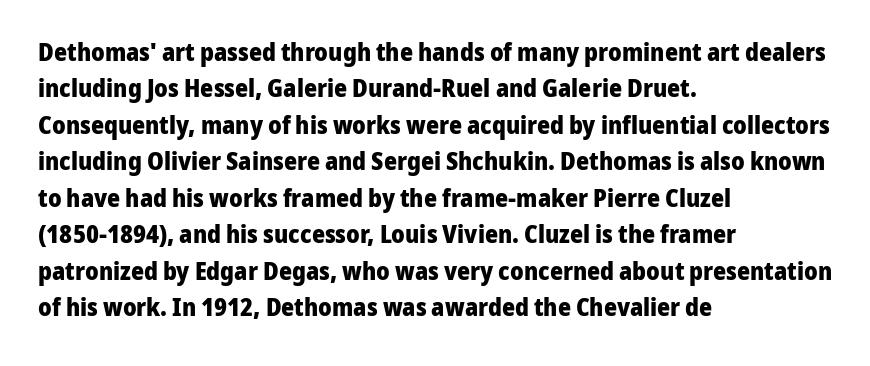
The image shows 25 px bold type, upright; set left-aligned, normal line spacing (1.46x), normal letter spacing, not underlined.
